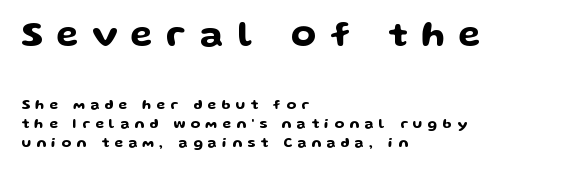
Q: Is the text italic (slanted)? A: No, it is upright.
Q: Is the typeface a serif or a sans-serif typeface? A: Sans-serif.
Q: Is the text underlined? A: No.
Q: How is the paragraph aligned? A: Left-aligned.
Q: Is the spacing between letters normal or unusually wide? A: Unusually wide.
Q: Is the spacing between lines tight, normal or loose? A: Normal.
Q: Which block of text is set in a larger size, the first (top) or the second (bottom)? A: The first (top) one.
Q: Width (condensed, normal, or wide)? A: Wide.
Q: Stroke contrast? A: Low.
Q: x-height? A: Medium.
Q: Monospaced? A: No.
